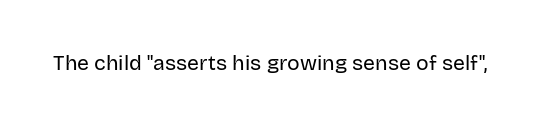
The image shows 21 px text type, upright; set normal letter spacing, not underlined.
